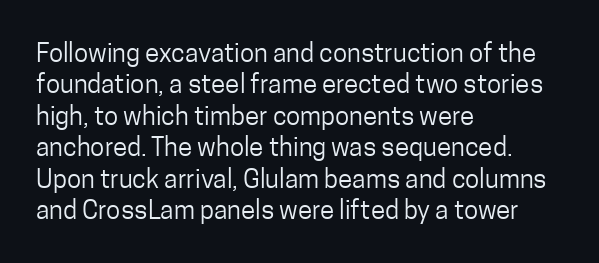
{"italic": "no", "bold": "no", "underline": "no", "align": "left", "line_spacing_ratio": 1.21, "letter_spacing": "normal", "letter_spacing_em": 0.0, "glyph_px": 26}
